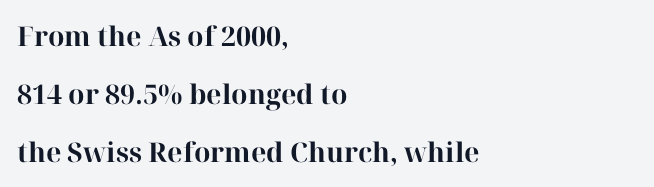
The rendering uses a bold face; every stroke is thick and dark. This block would shrink considerably if given ordinary leading; it's expanded now. Caption: standard tracking, unaltered. Unlike italic type, these characters show no tilt at all. The text block is weighted toward the left margin, trailing off unevenly rightward. The specimen omits any rule beneath the text block's lines.
